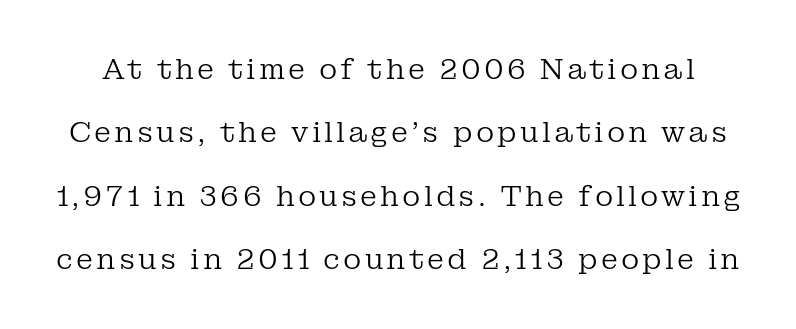
Q: Is the text bold? A: No.
Q: Is the text italic (slanted)? A: No, it is upright.
Q: Is the typeface a serif or a sans-serif typeface? A: Serif.
Q: Is the text underlined? A: No.
Q: Is the spacing between lines tight, normal or loose? A: Loose.
Q: Width (condensed, normal, or wide)? A: Normal.
Q: Stroke contrast? A: Low.
Q: x-height? A: Medium.
Q: Monospaced? A: No.
